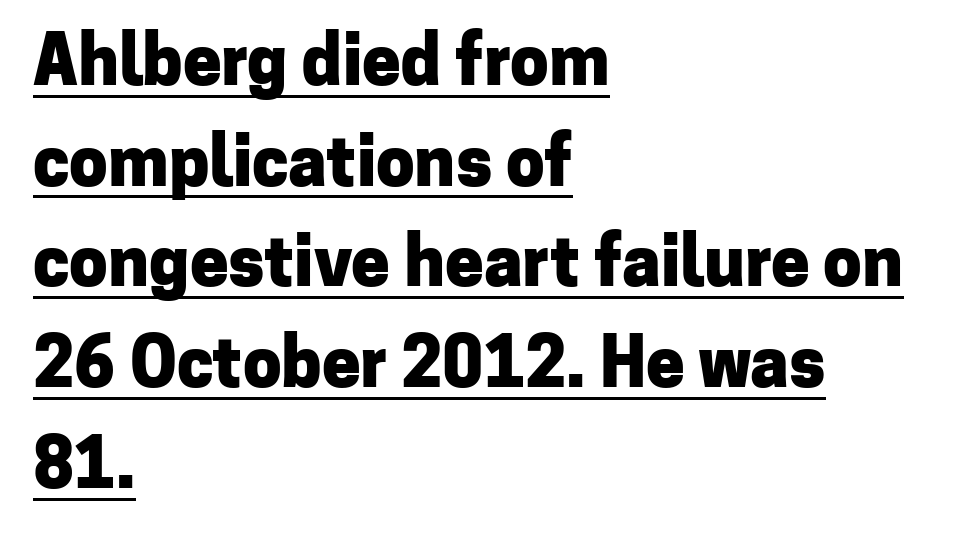
Q: Is the text bold? A: Yes.
Q: Is the text italic (slanted)? A: No, it is upright.
Q: Is the typeface a serif or a sans-serif typeface? A: Sans-serif.
Q: Is the text underlined? A: Yes.
Q: How is the paragraph aligned? A: Left-aligned.
Q: Is the spacing between letters normal or unusually wide? A: Normal.
Q: Is the spacing between lines tight, normal or loose? A: Normal.
Q: Width (condensed, normal, or wide)? A: Normal.
Q: Stroke contrast? A: Low.
Q: x-height? A: Medium.
Q: Monospaced? A: No.
